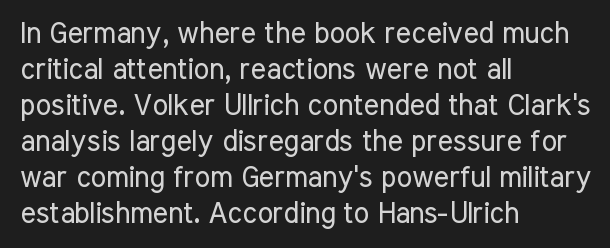
{"serif": "no", "italic": "no", "bold": "no", "weight": "regular", "width": "condensed", "stroke_contrast": "low", "x_height": "medium", "monospaced": "no", "underline": "no", "align": "left", "line_spacing_ratio": 1.24, "letter_spacing": "normal", "letter_spacing_em": 0.0, "glyph_px": 29}
